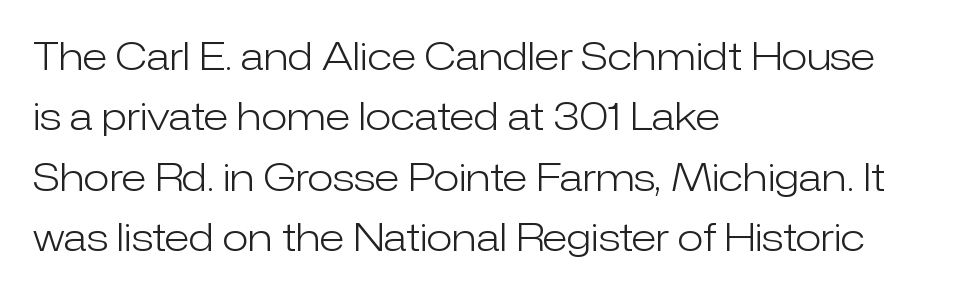
Q: Is the text bold? A: No.
Q: Is the text italic (slanted)? A: No, it is upright.
Q: Is the typeface a serif or a sans-serif typeface? A: Sans-serif.
Q: Is the text underlined? A: No.
Q: How is the paragraph aligned? A: Left-aligned.
Q: Is the spacing between letters normal or unusually wide? A: Normal.
Q: Is the spacing between lines tight, normal or loose? A: Normal.
Q: Width (condensed, normal, or wide)? A: Normal.
Q: Stroke contrast? A: Low.
Q: x-height? A: Medium.
Q: Monospaced? A: No.
